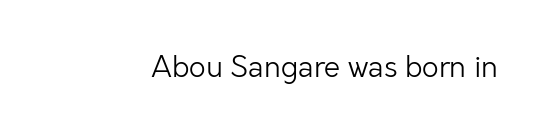
The image shows 29 px light sans-serif type, upright; set normal letter spacing, not underlined; low stroke contrast and a medium x-height.
